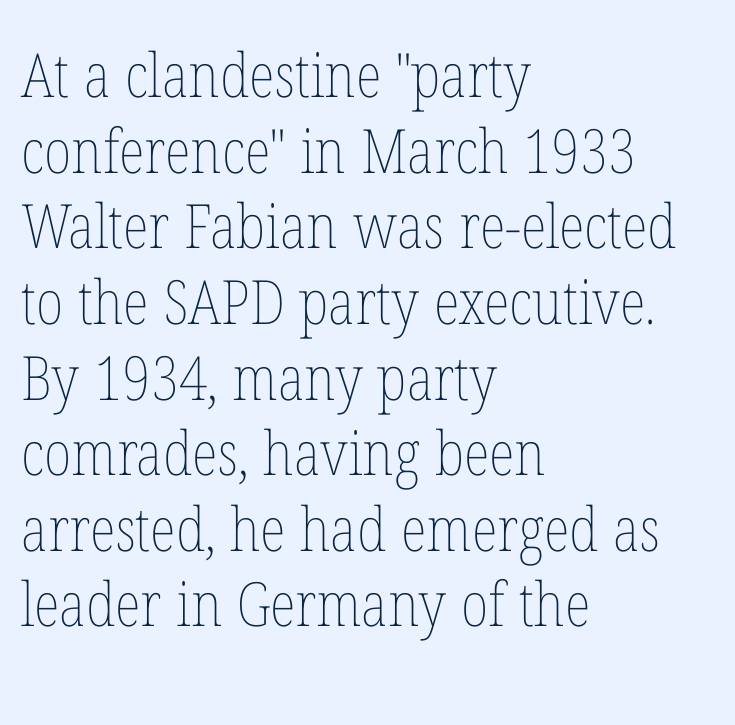
It's the straight-up-and-down kind of type. Looks like regular typesetting: each glyph gets only the width it needs. The passage shown is not underscored anywhere. Horizontal alignment here is leftward, the default for most running prose. What stands out about the letter spacing? Nothing — it is the standard amount.
